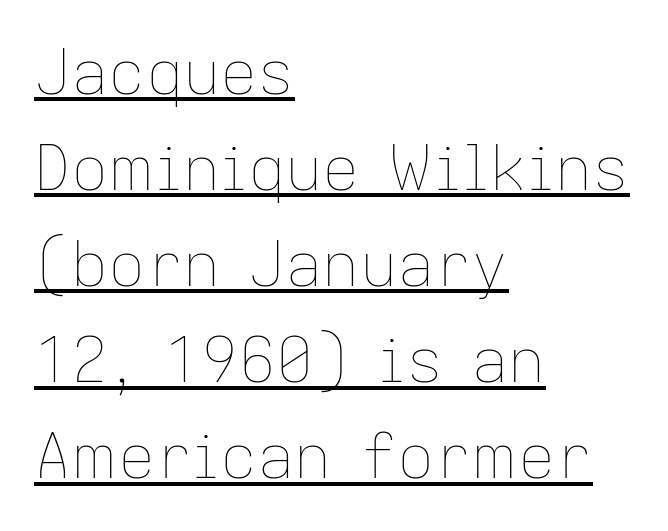
Looks like regular typesetting: each glyph gets only the width it needs. Looks like someone drew a line under every word here. Alignment: flush left. Vertical strokes here are truly vertical. There is no visible air inserted between adjacent glyphs. Evenly set lines give the paragraph a standard silhouette.
